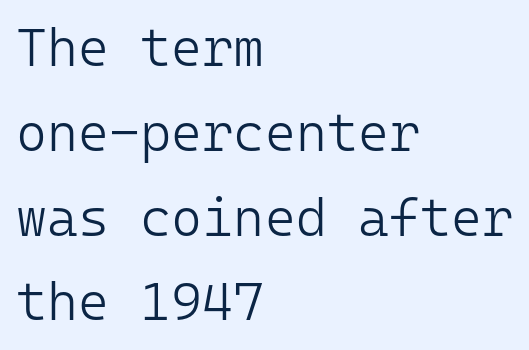
{"serif": "no", "italic": "no", "bold": "no", "weight": "light", "width": "normal", "stroke_contrast": "low", "x_height": "medium", "monospaced": "yes", "underline": "no", "align": "left", "line_spacing": "normal", "line_spacing_ratio": 1.6, "letter_spacing": "normal", "letter_spacing_em": 0.0, "glyph_px": 53}
